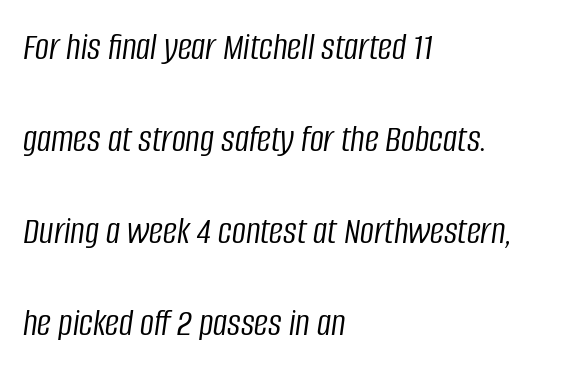
Rows of type keep a wide berth in the vertical direction. The typesetting does not lean heavy: it is not bold. Looks like regular typesetting: each glyph gets only the width it needs. Emphasis-style slanted type is in use. The foot of each line stays bare and open. Layout note: lines flush left.
